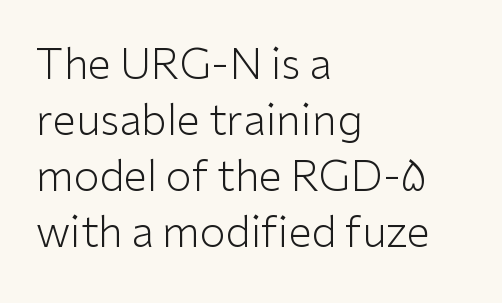
The image shows 42 px light sans-serif type, upright; set left-aligned, normal line spacing (1.33x), normal letter spacing, not underlined; low stroke contrast and a medium x-height.
